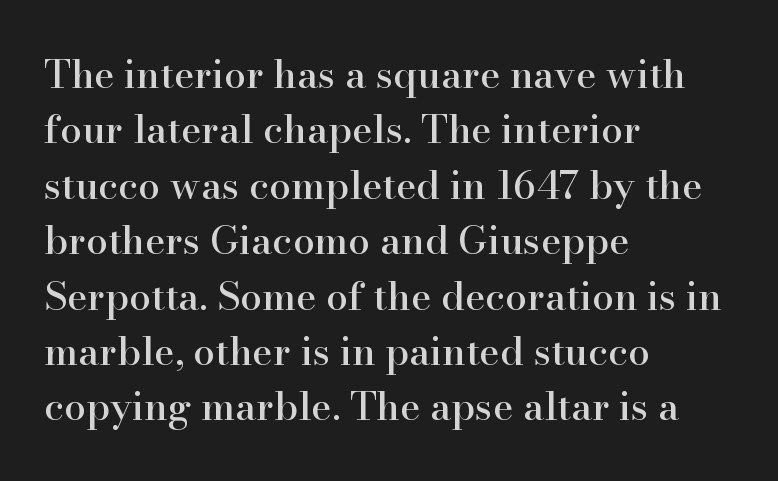
The image shows 39 px serif type, upright; set left-aligned, normal line spacing (1.42x), normal letter spacing, not underlined; high stroke contrast and a small x-height.
